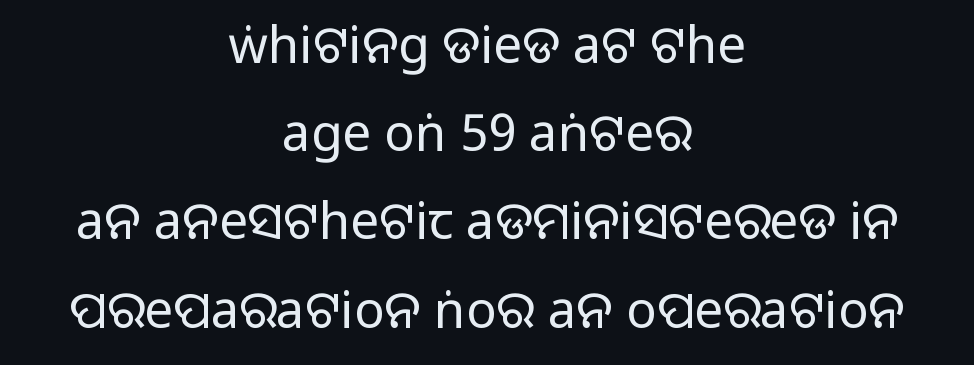
The image shows 51 px sans-serif type, upright; set centered, line spacing 1.73x, normal letter spacing, not underlined; medium stroke contrast.
